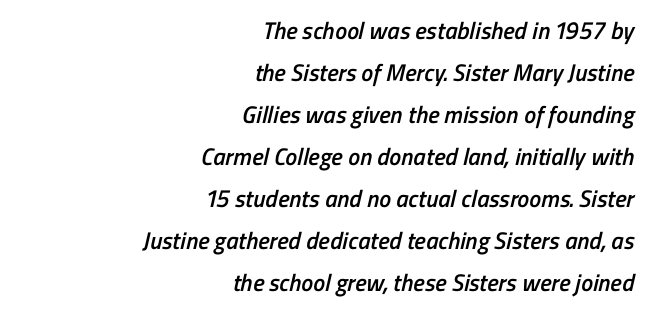
{"bold": "semi", "underline": "no", "align": "right", "line_spacing_ratio": 1.75, "letter_spacing": "normal", "letter_spacing_em": 0.0, "glyph_px": 24}
